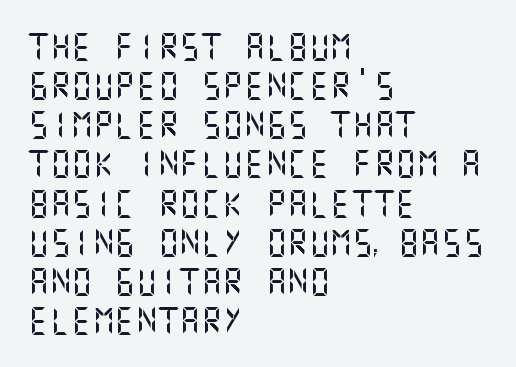
The image shows 27 px text type, upright; set left-aligned, normal line spacing (1.45x), normal letter spacing, not underlined.
